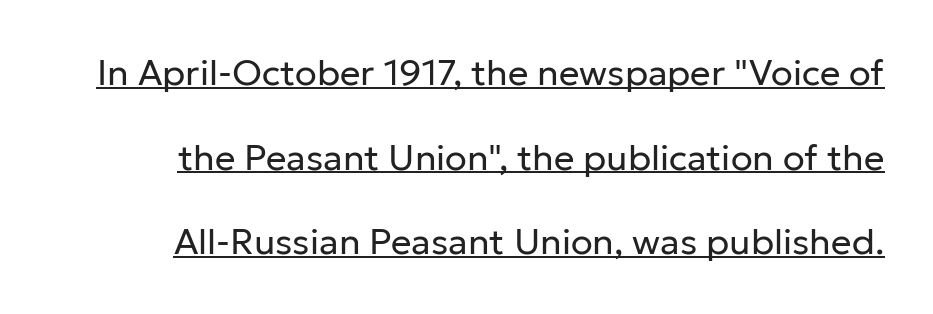
Beneath each row of characters lies a ruled line. In terms of letterspacing, this is plain default setting. You could fit nearly another row in the gap between these rows. The letters stand straight up with perfectly vertical stems. I'd call this a sans setting — the letters go barefoot. This sample has the flowing, uneven cadence of proportional lettering.
